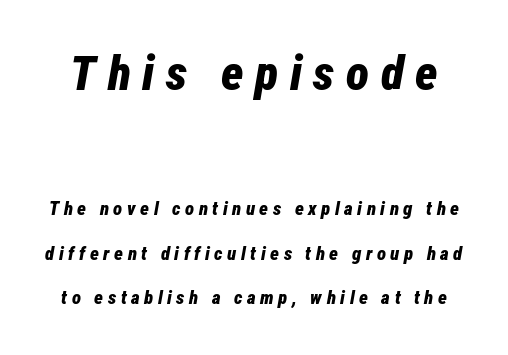
Q: Is the text bold? A: Yes.
Q: Is the text italic (slanted)? A: Yes, it leans right by about 12 degrees.
Q: Is the text underlined? A: No.
Q: Is the spacing between letters normal or unusually wide? A: Unusually wide.
Q: Is the spacing between lines tight, normal or loose? A: Loose.
Q: Which block of text is set in a larger size, the first (top) or the second (bottom)? A: The first (top) one.
Q: Width (condensed, normal, or wide)? A: Condensed.
Q: Stroke contrast? A: Low.
Q: x-height? A: Medium.
Q: Monospaced? A: No.
